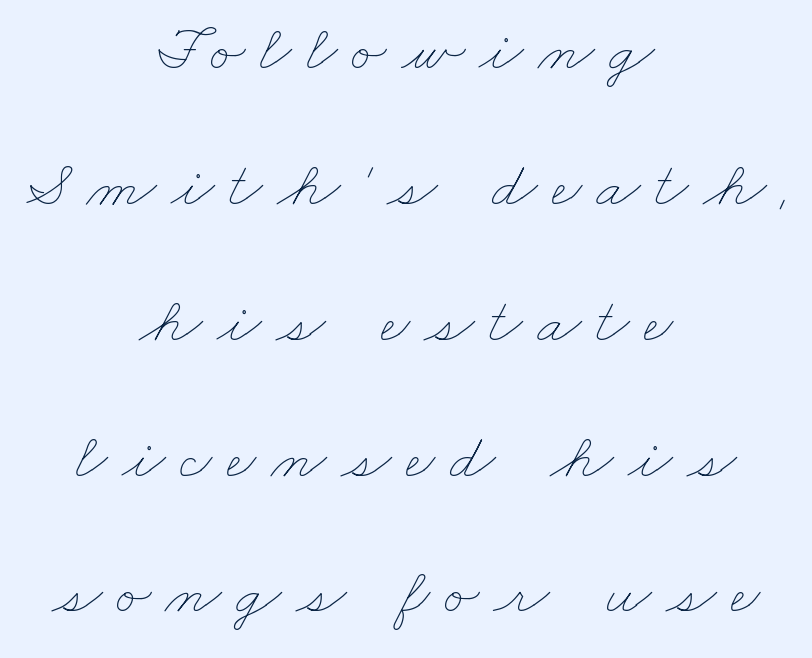
The image shows 65 px thin, wide type; set centered, loose line spacing (2.09x), unusually wide letter spacing (+0.22 em), not underlined; low stroke contrast and a small x-height.
